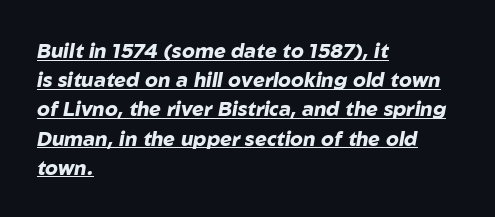
Q: Is the text bold? A: Yes.
Q: Is the text italic (slanted)? A: Yes, it leans right by about 10 degrees.
Q: Is the text underlined? A: Yes.
Q: How is the paragraph aligned? A: Left-aligned.
Q: Is the spacing between letters normal or unusually wide? A: Normal.
Q: Is the spacing between lines tight, normal or loose? A: Normal.
